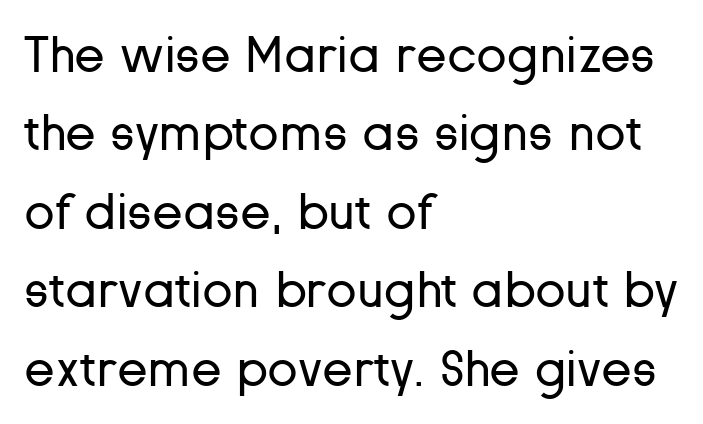
Letterform terminals end flat and unadorned throughout the passage. Left-aligned paragraph, ragged on the right. Quick note: not italic, upright. Words appear dense and cohesive because spacing is normal. The rows are spaced the way most documents space them. You could not count columns in this text — the font is proportionally spaced.
